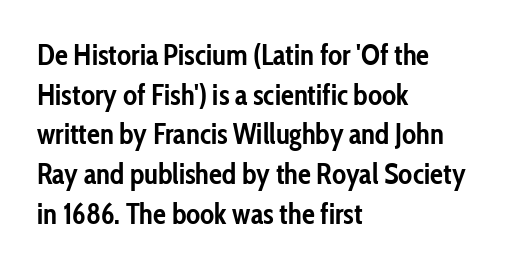
Note the varied advance widths — an 'i' is clearly narrower than an 'm'. Inter-character spacing is left at the font's built-in metrics. Vertical spacing — default. Stroke terminals: plain, sans-serif. The lines in this sample share a left origin and differ only in where they stop.
